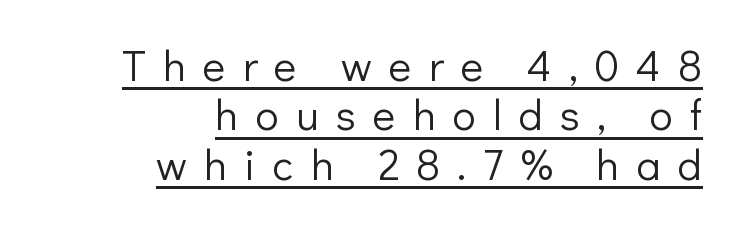
Q: Is the text bold? A: No.
Q: Is the text italic (slanted)? A: No, it is upright.
Q: Is the typeface a serif or a sans-serif typeface? A: Sans-serif.
Q: Is the text underlined? A: Yes.
Q: How is the paragraph aligned? A: Right-aligned.
Q: Is the spacing between letters normal or unusually wide? A: Unusually wide.
Q: Is the spacing between lines tight, normal or loose? A: Tight.
Q: Width (condensed, normal, or wide)? A: Normal.
Q: Stroke contrast? A: Low.
Q: x-height? A: Medium.
Q: Monospaced? A: No.
